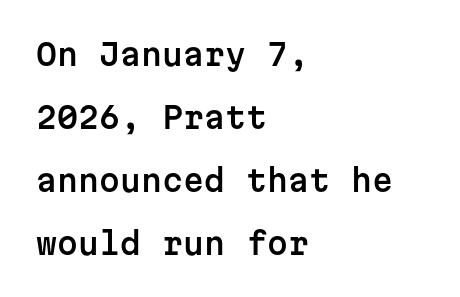
A typesetter would call this zero additional tracking. Look at the bottom of the vertical strokes: they stop flat, with no serifs. The line-height multiplier appears high, well above default. Compared with a centered layout, this one pins lines to the left instead.
